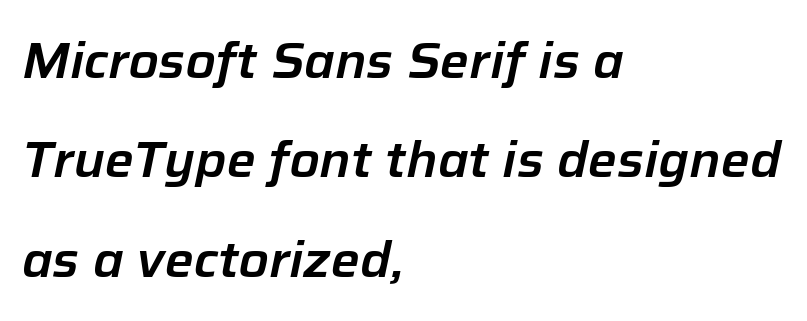
{"italic": "yes", "lean": "right", "slant_degrees": 12, "width": "normal", "stroke_contrast": "low", "x_height": "medium", "monospaced": "no", "underline": "no", "align": "left", "line_spacing": "loose", "line_spacing_ratio": 2.03, "letter_spacing": "normal", "letter_spacing_em": 0.0, "glyph_px": 49}
